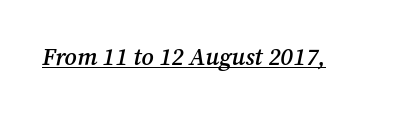
{"italic": "yes", "lean": "right", "slant_degrees": 12, "bold": "semi", "underline": "yes", "letter_spacing": "normal", "letter_spacing_em": 0.0, "glyph_px": 24}
